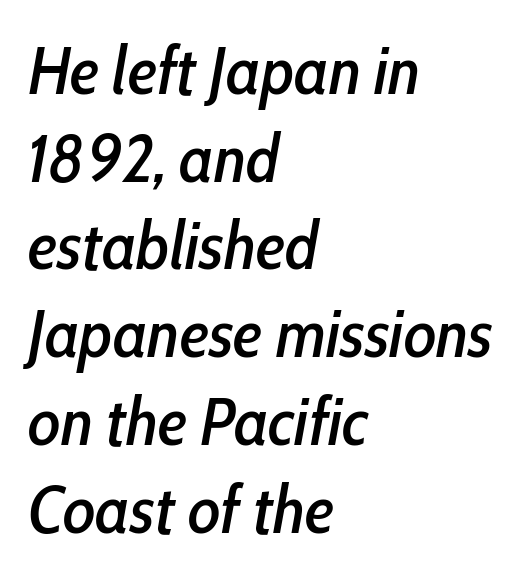
Q: Is the text italic (slanted)? A: Yes, it leans right by about 10 degrees.
Q: Is the text underlined? A: No.
Q: How is the paragraph aligned? A: Left-aligned.
Q: Is the spacing between letters normal or unusually wide? A: Normal.
Q: Is the spacing between lines tight, normal or loose? A: Normal.
Q: Width (condensed, normal, or wide)? A: Condensed.
Q: Stroke contrast? A: Low.
Q: x-height? A: Medium.
Q: Monospaced? A: No.
